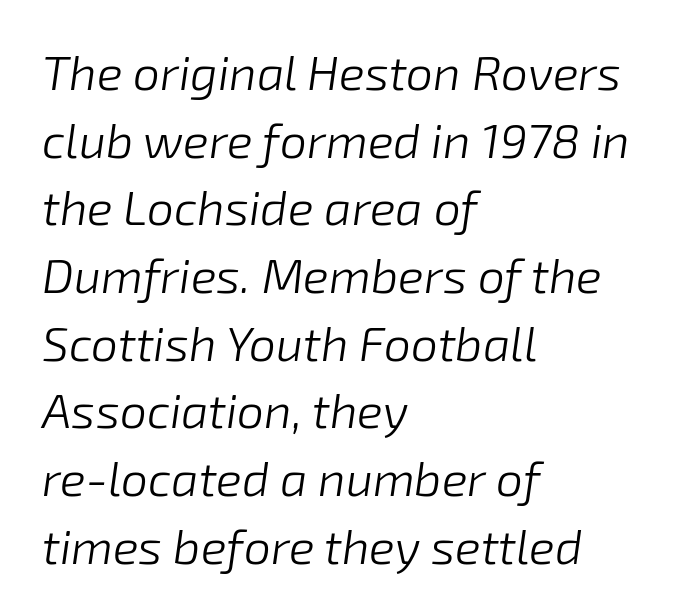
Q: Is the text bold? A: No.
Q: Is the text italic (slanted)? A: Yes, it leans right by about 8 degrees.
Q: Is the text underlined? A: No.
Q: How is the paragraph aligned? A: Left-aligned.
Q: Is the spacing between letters normal or unusually wide? A: Normal.
Q: Is the spacing between lines tight, normal or loose? A: Normal.
Q: Width (condensed, normal, or wide)? A: Normal.
Q: Stroke contrast? A: Low.
Q: x-height? A: Medium.
Q: Monospaced? A: No.
